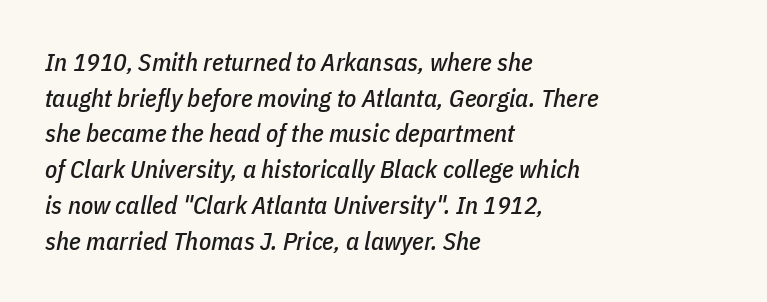
The image shows 25 px text type, italic (leaning right); set left-aligned, normal line spacing (1.43x), normal letter spacing, not underlined.
